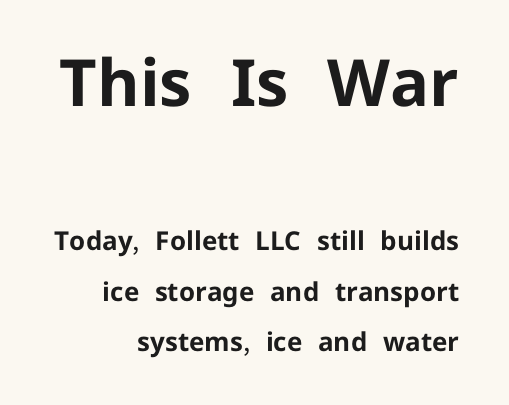
Q: Is the text bold? A: Yes.
Q: Is the text italic (slanted)? A: No, it is upright.
Q: Is the typeface a serif or a sans-serif typeface? A: Sans-serif.
Q: Is the text underlined? A: No.
Q: How is the paragraph aligned? A: Right-aligned.
Q: Is the spacing between letters normal or unusually wide? A: Normal.
Q: Is the spacing between lines tight, normal or loose? A: Loose.
Q: Which block of text is set in a larger size, the first (top) or the second (bottom)? A: The first (top) one.
Q: Width (condensed, normal, or wide)? A: Normal.
Q: Stroke contrast? A: Low.
Q: x-height? A: Medium.
Q: Monospaced? A: No.
